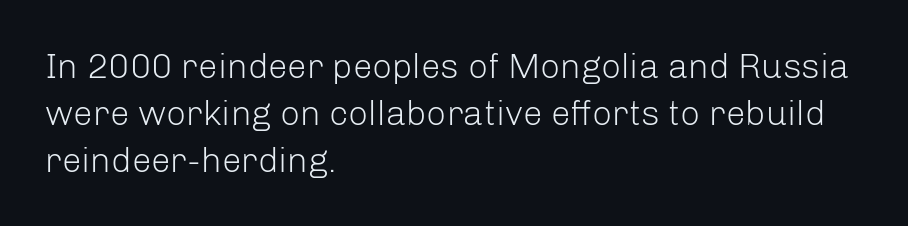
Honestly, the letter spacing is just normal — you wouldn't notice it. These lines are rendered in a variable-pitch font. Counters stay open thanks to moderate or lighter strokes. Plain, unruled lines of type.
